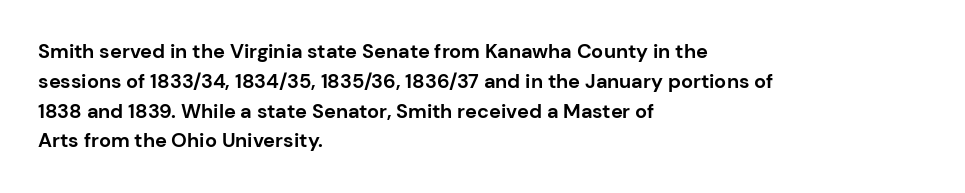
Summary of weight: heavy, a full bold. This sample is left-justified, so line endings fall wherever the words run out. The type sits square on the baseline with zero lean. The lines sit at an ordinary, default distance from one another. A bare baseline throughout the passage. This sample uses plain, unmodified letter spacing.
